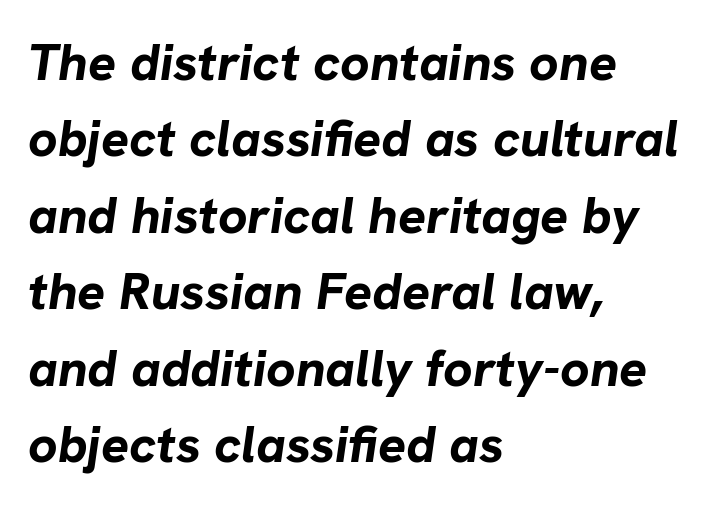
The image shows 52 px bold type, italic (leaning right); set left-aligned, normal line spacing (1.47x), normal letter spacing, not underlined; low stroke contrast and a medium x-height.
